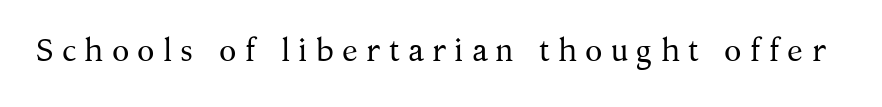
The image shows 32 px regular-weight serif type, upright; set unusually wide letter spacing (+0.25 em), not underlined; medium stroke contrast and a medium x-height.
